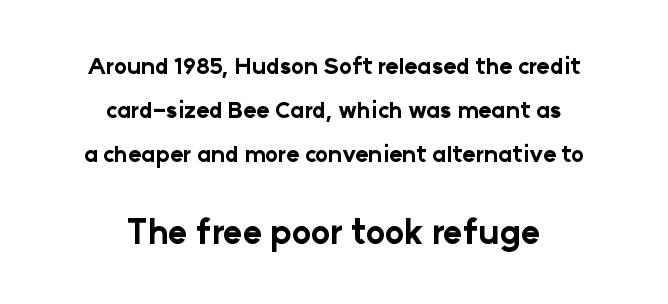
{"serif": "no", "italic": "no", "bold": "yes", "weight": "bold", "width": "normal", "stroke_contrast": "low", "x_height": "medium", "monospaced": "no", "underline": "no", "align": "center", "line_spacing": "loose", "line_spacing_ratio": 1.99, "letter_spacing": "normal", "letter_spacing_em": 0.0, "larger_block": "second", "size_ratio": 1.5, "glyph_px": 33}
